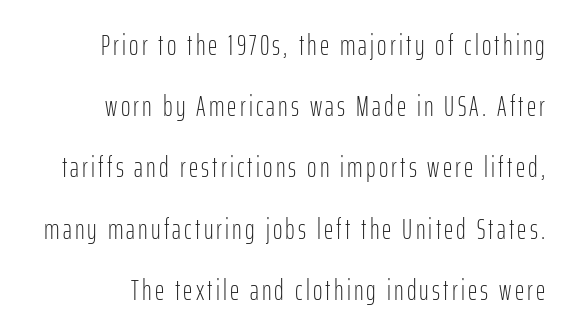
The image shows 29 px light, condensed sans-serif type, upright; set right-aligned, loose line spacing (2.11x), not underlined; low stroke contrast and a medium x-height.
